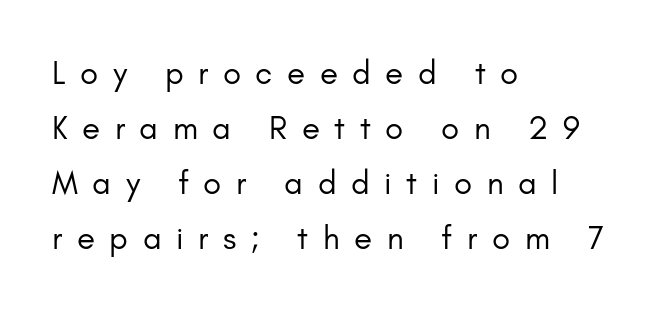
You could not count columns in this text — the font is proportionally spaced. Lines of text with bare space underneath. This is sans-serif lettering, the kind often seen on screens and signage. The setting favours the left margin, as ordinary paragraphs usually do. Italic? Not at all — the glyphs are vertical. Unbolded letterforms with no extra heft.
